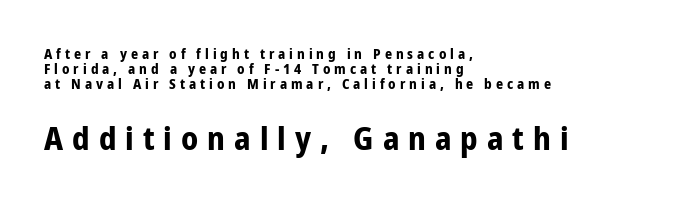
{"serif": "no", "italic": "no", "bold": "yes", "weight": "bold", "width": "condensed", "stroke_contrast": "low", "x_height": "medium", "monospaced": "no", "underline": "no", "align": "left", "line_spacing": "tight", "line_spacing_ratio": 1.07, "letter_spacing": "wide", "letter_spacing_em": 0.28, "larger_block": "second", "size_ratio": 2.29, "glyph_px": 32}
